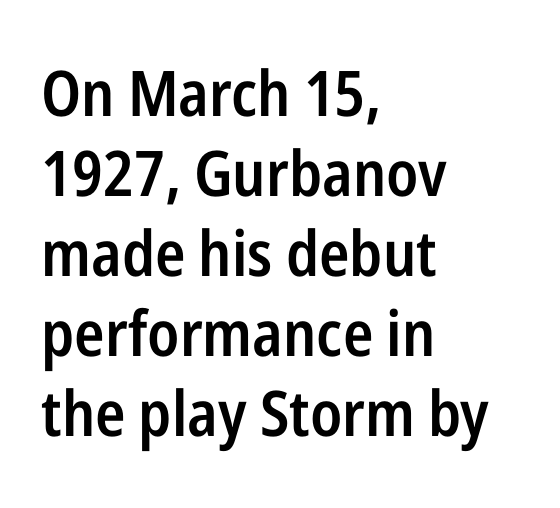
Is this a fixed-width face? No — the glyphs have proportional, varying widths. The string is rendered with underlining switched off. In terms of posture, this sample is upright. Horizontally, the lines are justified to the leading edge only. The letterforms sit shoulder to shoulder at normal distance. These lines sit exactly where default settings would place them.
